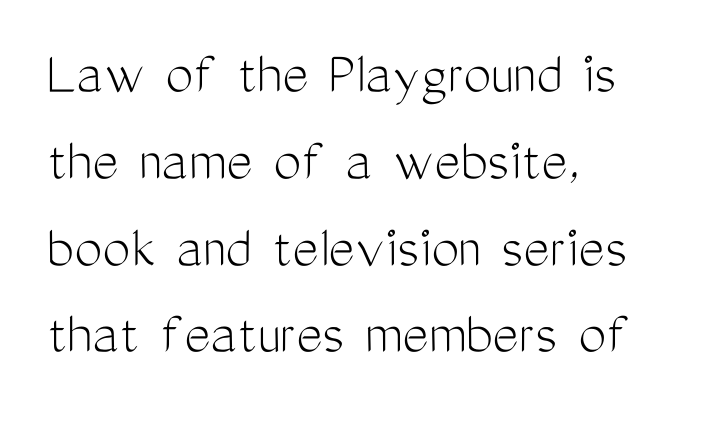
Does the copy run flush right? No — it runs flush left. The passage shown has conventional tracking throughout. The string is rendered with underlining switched off. A typesetter would call this proportional, since set widths differ per character. Each new line begins a customary step beneath the previous one.
